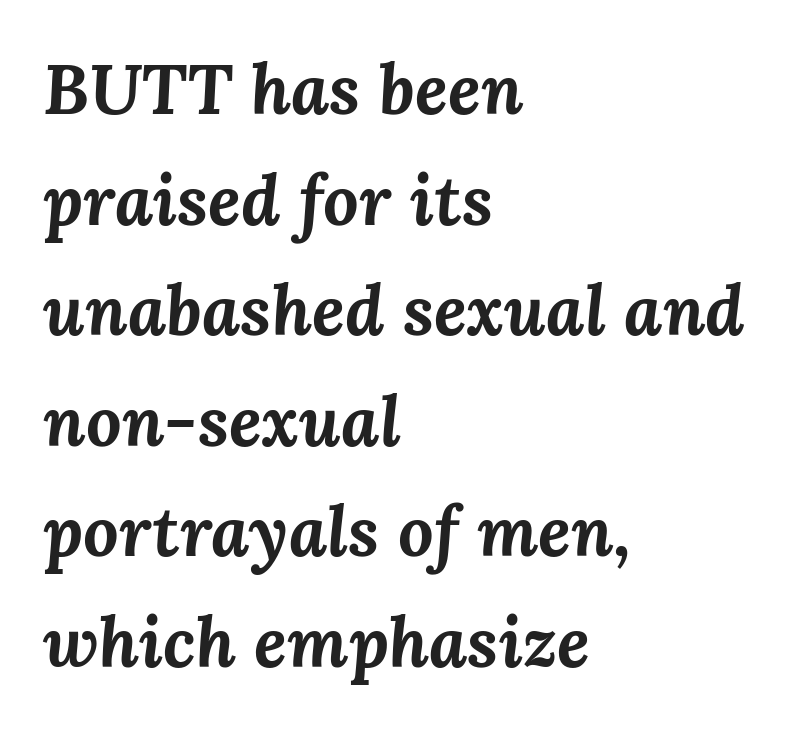
The image shows 70 px bold type, italic (leaning right); set left-aligned, normal line spacing (1.58x), normal letter spacing, not underlined; medium stroke contrast and a medium x-height.
